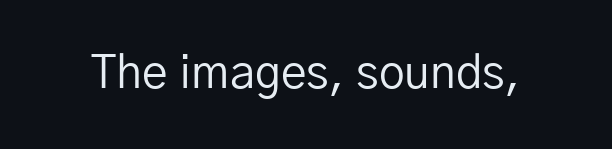
The image shows 46 px regular-weight sans-serif type, upright; set normal letter spacing, not underlined; low stroke contrast and a medium x-height.
